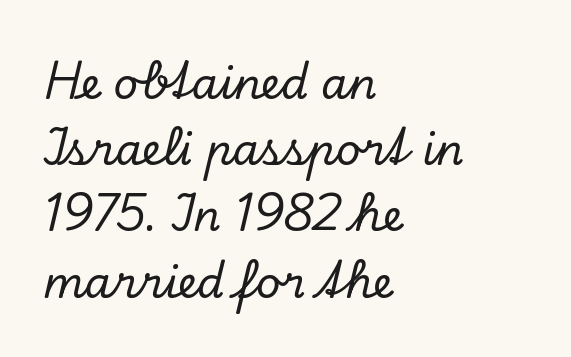
{"serif": "yes", "italic": "yes", "lean": "right", "slant_degrees": 13, "width": "normal", "stroke_contrast": "low", "x_height": "small", "monospaced": "no", "underline": "no", "align": "left", "line_spacing": "normal", "line_spacing_ratio": 1.54, "letter_spacing": "normal", "letter_spacing_em": 0.0, "glyph_px": 43}
